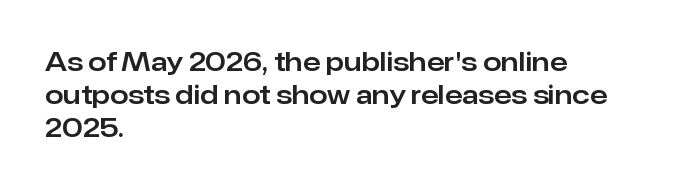
The image shows 26 px text type, upright; set left-aligned, normal line spacing (1.27x), normal letter spacing, not underlined.
